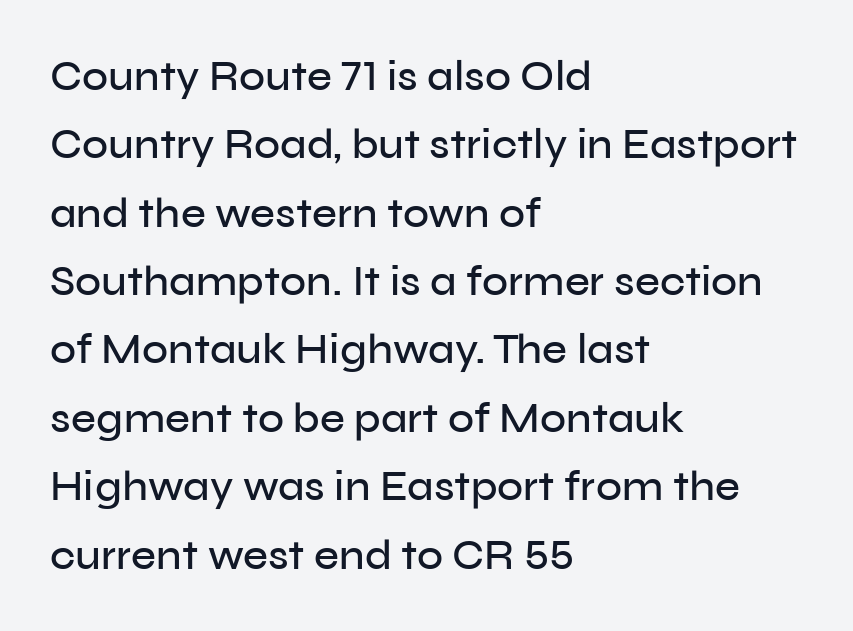
The image shows 43 px sans-serif type, upright; set left-aligned, normal line spacing (1.59x), normal letter spacing, not underlined; low stroke contrast and a medium x-height.
